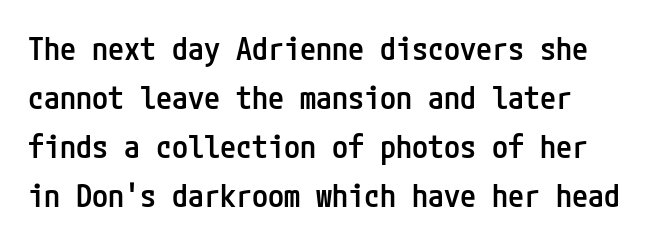
You can tell it's not italic because the verticals are truly vertical. This sample uses a sans-serif face. Only glyphs here, with clear space below each row. Leading matches the norm, producing a regular column. The strokes are fattened partway — semibold, not bold. The letterforms sit shoulder to shoulder at normal distance.
